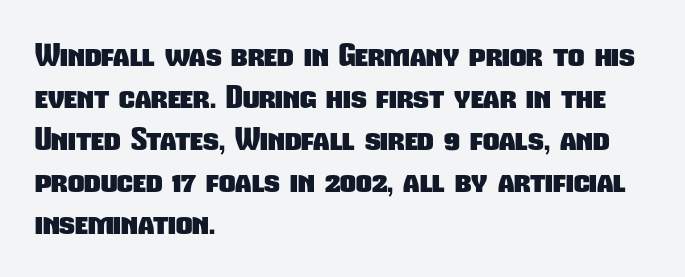
The image shows 32 px heavy, condensed sans-serif type; set left-aligned, normal line spacing (1.31x), normal letter spacing, not underlined; low stroke contrast and a medium x-height.
